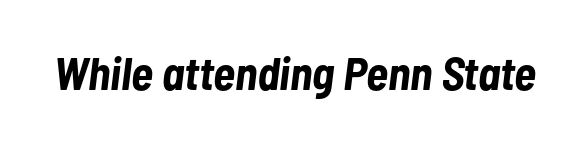
The glyphs are unaccompanied by any horizontal stroke below them. Slant detected: the letters are inclined. Each word holds together tightly as a unit, with standard inter-letter gaps. A typesetter would call this proportional, since set widths differ per character. Compared with an ordinary text face, these strokes are far heavier — a full bold.
